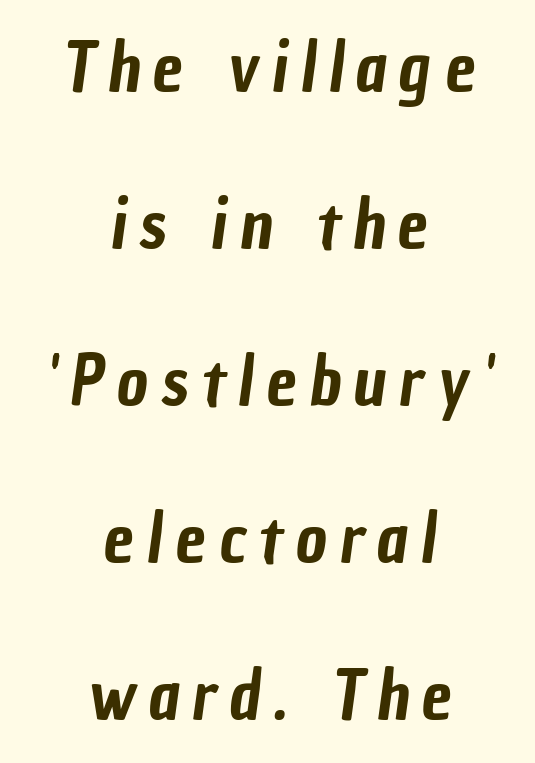
{"serif": "no", "width": "condensed", "stroke_contrast": "low", "x_height": "medium", "monospaced": "no", "underline": "no", "align": "center", "line_spacing": "loose", "line_spacing_ratio": 2.31, "glyph_px": 68}
